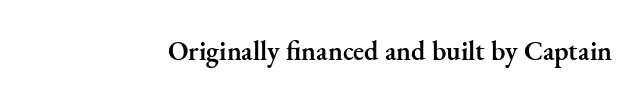
The image shows 27 px text type, upright; set normal letter spacing, not underlined.
